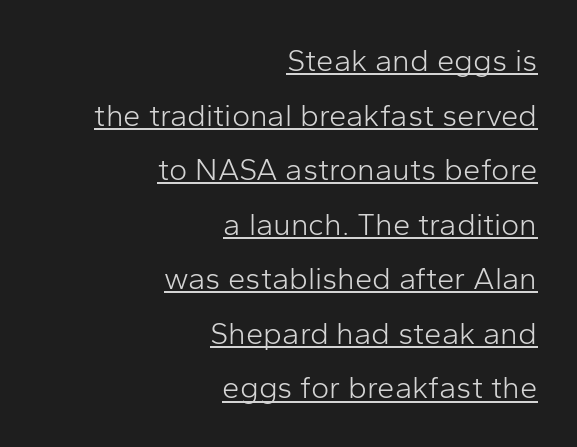
{"serif": "no", "italic": "no", "bold": "no", "weight": "light", "width": "normal", "stroke_contrast": "low", "x_height": "medium", "monospaced": "no", "underline": "yes", "align": "right", "line_spacing_ratio": 1.76, "letter_spacing": "normal", "letter_spacing_em": 0.0, "glyph_px": 31}
